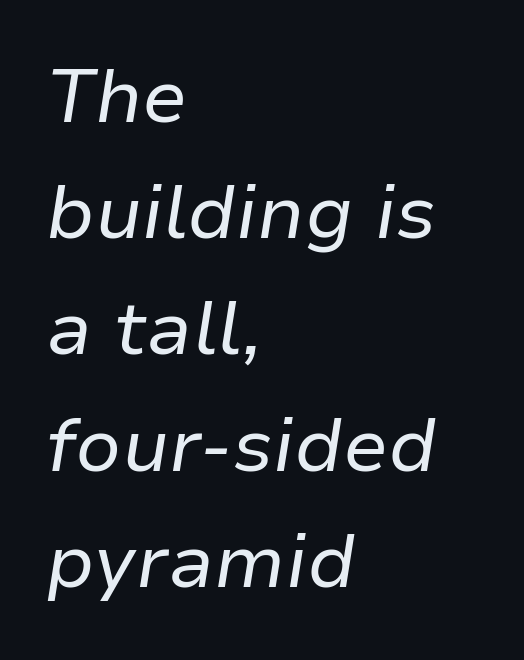
{"italic": "yes", "lean": "right", "slant_degrees": 9, "bold": "no", "weight": "regular", "width": "normal", "stroke_contrast": "low", "x_height": "medium", "monospaced": "no", "underline": "no", "align": "left", "line_spacing": "normal", "line_spacing_ratio": 1.55, "letter_spacing": "normal", "letter_spacing_em": 0.0, "glyph_px": 75}
